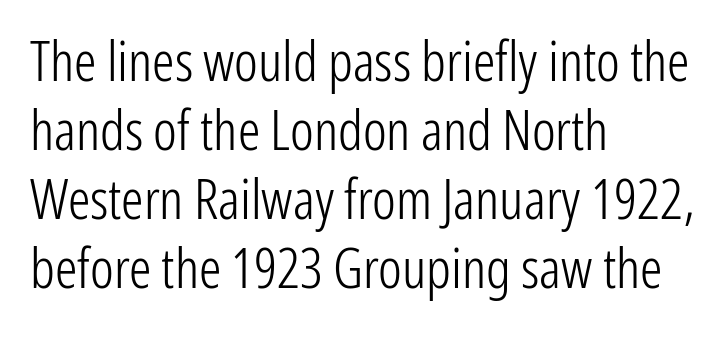
Reading down the block, your eye returns to a fixed left position each line. This is not heavy type; no bold has been used. Check the space under the baseline: it is left empty. Letter spacing: default. Stroke terminals: plain, sans-serif.
